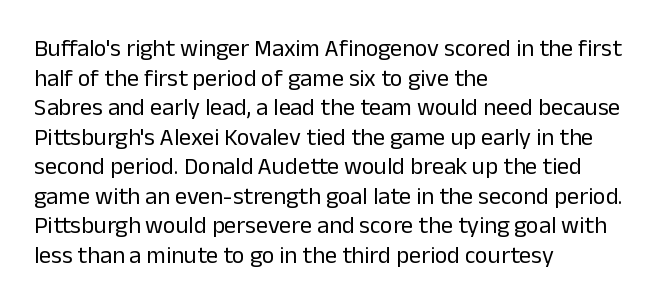
Q: Is the text bold? A: No.
Q: Is the text italic (slanted)? A: No, it is upright.
Q: Is the text underlined? A: No.
Q: How is the paragraph aligned? A: Left-aligned.
Q: Is the spacing between letters normal or unusually wide? A: Normal.
